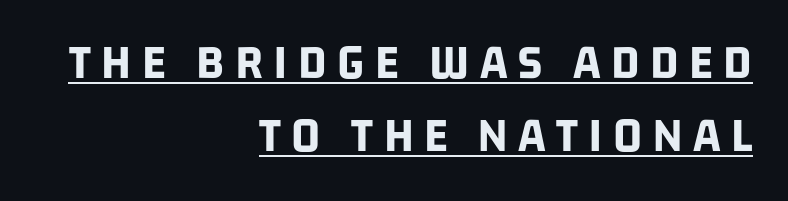
The image shows 50 px bold, condensed sans-serif type; set right-aligned, normal line spacing (1.46x), unusually wide letter spacing (+0.21 em), underlined; low stroke contrast and a large x-height.
